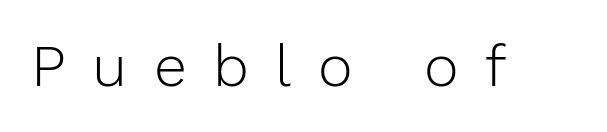
The image shows 59 px light sans-serif type, upright; set unusually wide letter spacing (+0.45 em), not underlined; low stroke contrast and a medium x-height.
